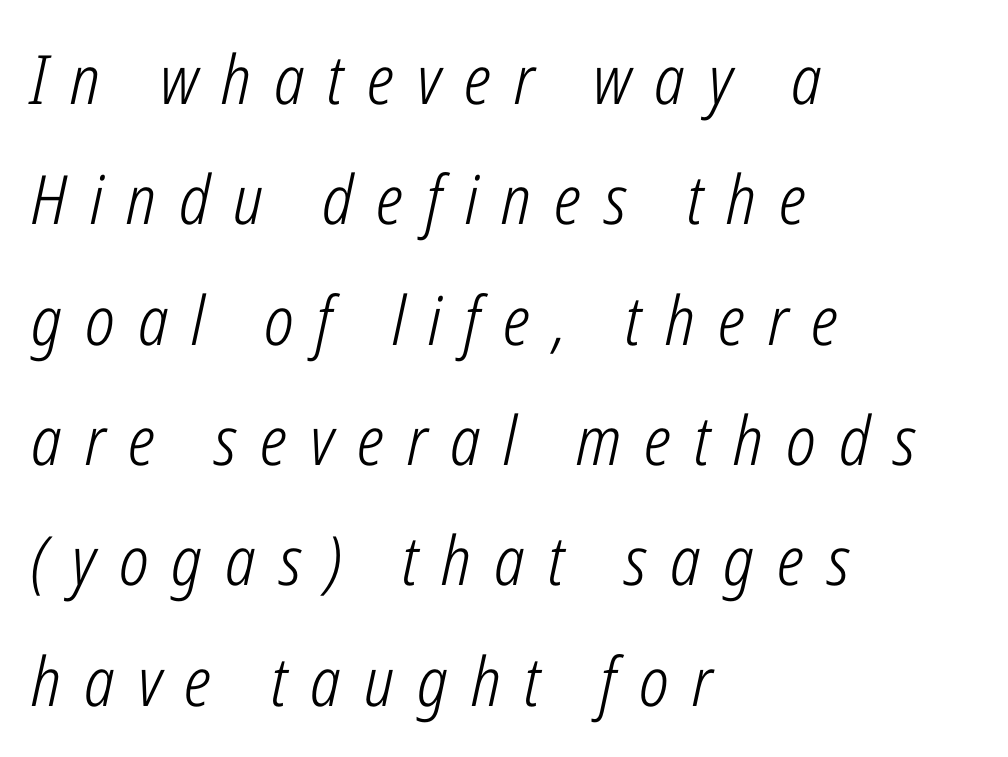
Q: Is the text bold? A: No.
Q: Is the text italic (slanted)? A: Yes, it leans right by about 12 degrees.
Q: Is the text underlined? A: No.
Q: How is the paragraph aligned? A: Left-aligned.
Q: Is the spacing between letters normal or unusually wide? A: Unusually wide.
Q: Width (condensed, normal, or wide)? A: Condensed.
Q: Stroke contrast? A: Low.
Q: x-height? A: Medium.
Q: Monospaced? A: No.
